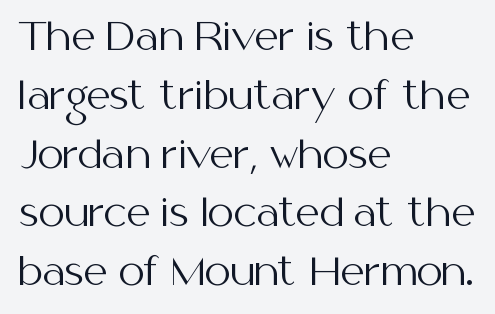
Unmarked baselines from the first word to the last. One-word summary of the alignment: left. The rows are spaced the way most documents space them. The lettering holds an erect, upright posture throughout. The letters advance in unequal steps, a hallmark of proportional type.
